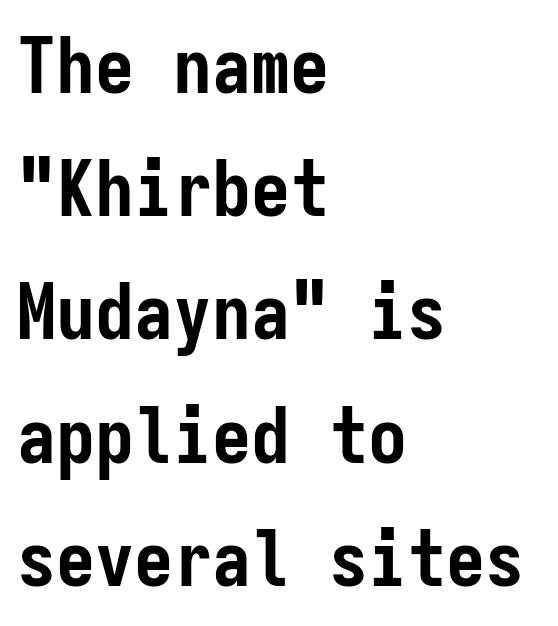
{"serif": "no", "italic": "no", "bold": "yes", "weight": "semibold", "width": "condensed", "stroke_contrast": "low", "x_height": "medium", "monospaced": "yes", "underline": "no", "align": "left", "line_spacing": "normal", "line_spacing_ratio": 1.58, "letter_spacing": "normal", "letter_spacing_em": 0.0, "glyph_px": 78}
